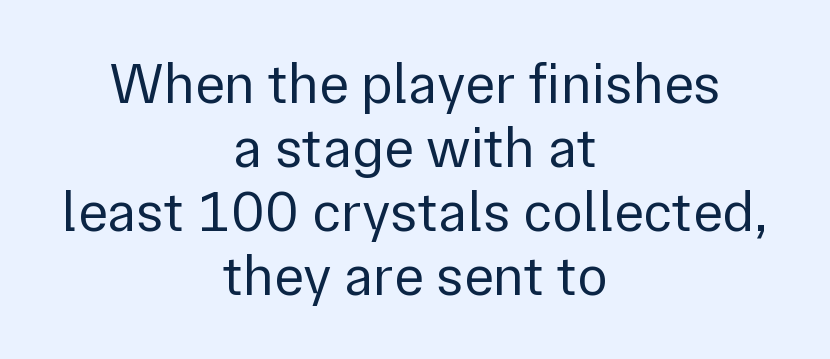
The image shows 57 px regular-weight sans-serif type, upright; set centered, tight line spacing (1.12x), normal letter spacing, not underlined; low stroke contrast and a medium x-height.
